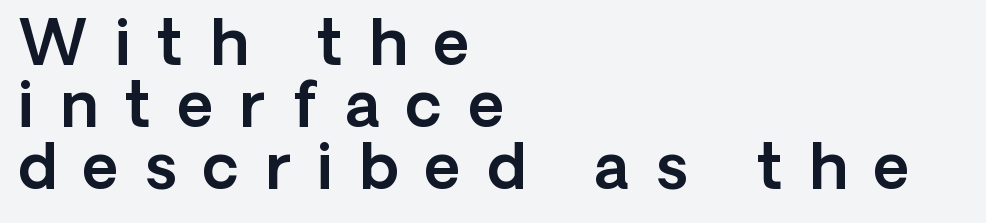
{"serif": "no", "italic": "no", "width": "normal", "x_height": "medium", "monospaced": "no", "underline": "no", "align": "left", "line_spacing": "tight", "line_spacing_ratio": 1.0, "letter_spacing": "wide", "letter_spacing_em": 0.43, "glyph_px": 62}
